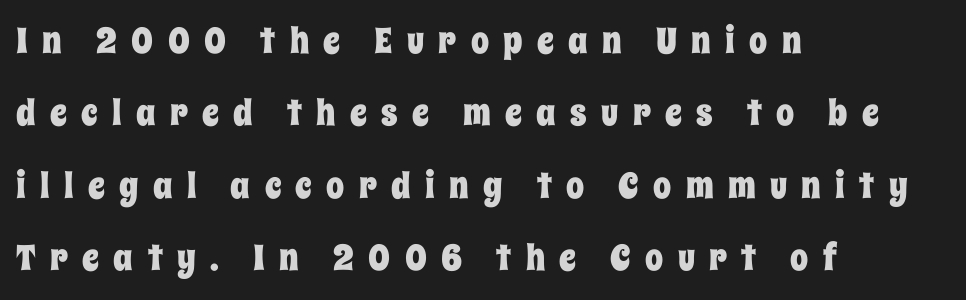
The image shows 36 px condensed type, upright; set left-aligned, loose line spacing (2.01x), unusually wide letter spacing (+0.4 em), not underlined; low stroke contrast and a large x-height.
